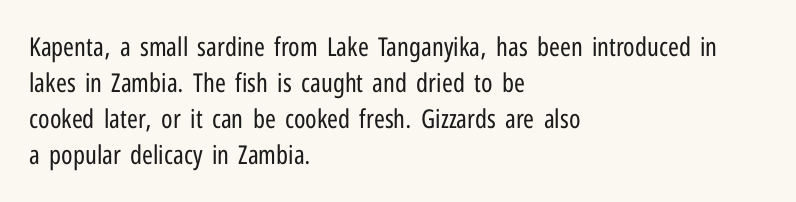
Teacher's note: observe the even left margin — that is flush-left alignment. Students, note that the glyphs here touch the page at normal intervals. Do the letters lean? They stand straight. Descenders hang freely into open space. Stem width sits at or under what a default text font uses.
